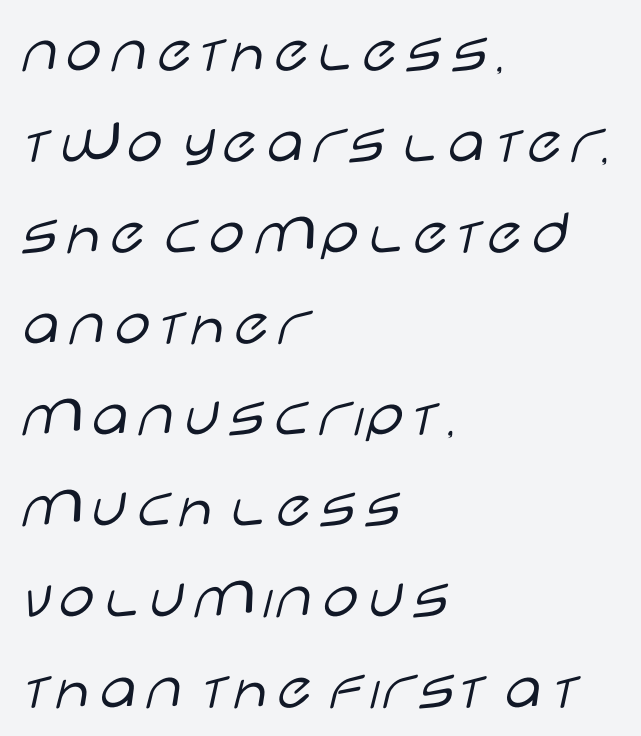
{"serif": "no", "bold": "no", "weight": "light", "width": "wide", "stroke_contrast": "low", "x_height": "large", "monospaced": "no", "underline": "no", "align": "left", "line_spacing": "normal", "line_spacing_ratio": 1.4, "letter_spacing": "normal", "letter_spacing_em": 0.0, "glyph_px": 65}
